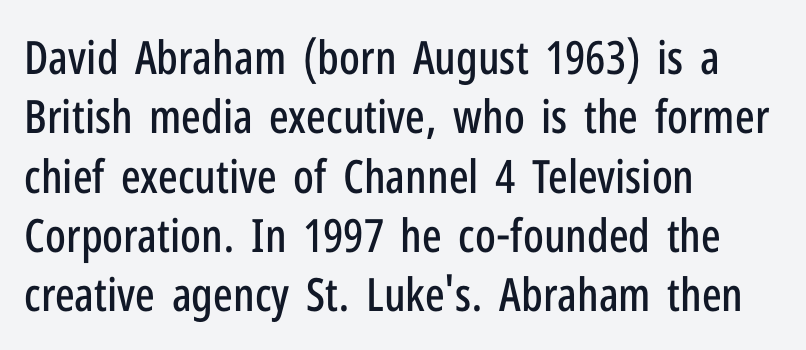
{"serif": "no", "italic": "no", "width": "condensed", "stroke_contrast": "low", "x_height": "medium", "monospaced": "no", "underline": "no", "align": "left", "line_spacing": "normal", "line_spacing_ratio": 1.29, "letter_spacing": "normal", "letter_spacing_em": 0.0, "glyph_px": 46}
